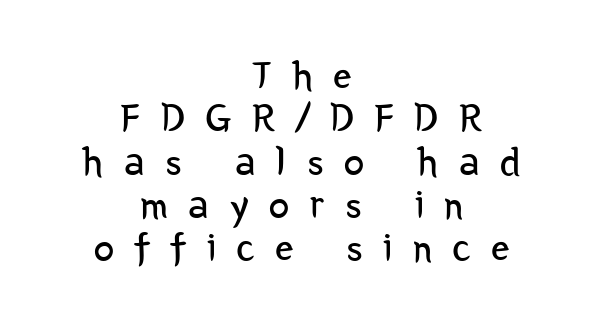
{"serif": "no", "italic": "no", "bold": "no", "weight": "regular", "width": "condensed", "stroke_contrast": "low", "x_height": "medium", "monospaced": "no", "underline": "no", "align": "center", "line_spacing": "tight", "line_spacing_ratio": 1.05, "letter_spacing": "wide", "letter_spacing_em": 0.5, "glyph_px": 41}
